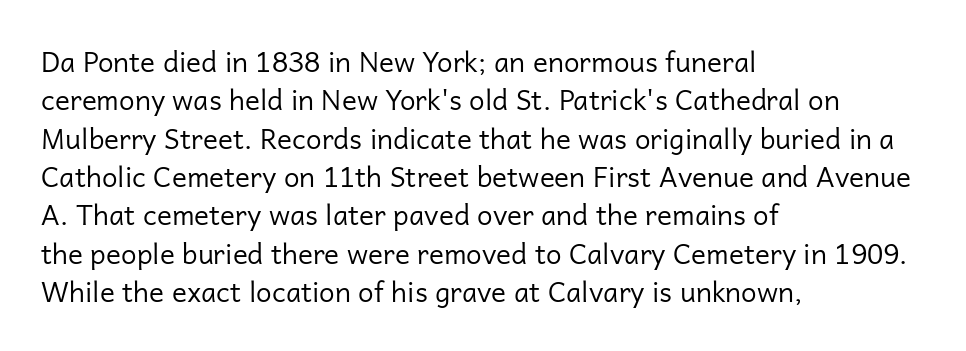
{"serif": "no", "italic": "no", "bold": "no", "weight": "regular", "width": "normal", "stroke_contrast": "low", "x_height": "medium", "monospaced": "no", "underline": "no", "align": "left", "line_spacing": "normal", "line_spacing_ratio": 1.37, "letter_spacing": "normal", "letter_spacing_em": 0.0, "glyph_px": 28}
